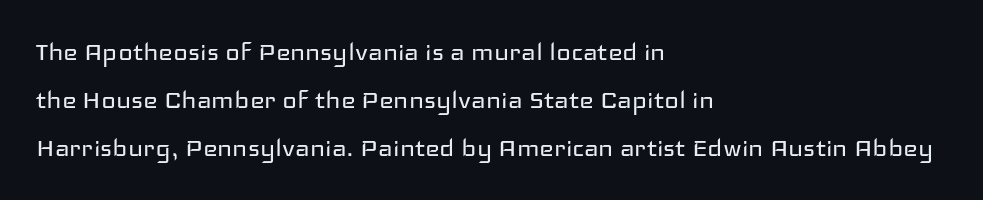
Q: Is the text bold? A: No.
Q: Is the text italic (slanted)? A: No, it is upright.
Q: Is the typeface a serif or a sans-serif typeface? A: Sans-serif.
Q: Is the text underlined? A: No.
Q: How is the paragraph aligned? A: Left-aligned.
Q: Is the spacing between letters normal or unusually wide? A: Normal.
Q: Is the spacing between lines tight, normal or loose? A: Normal.
Q: Width (condensed, normal, or wide)? A: Wide.
Q: Stroke contrast? A: Low.
Q: x-height? A: Medium.
Q: Monospaced? A: No.
